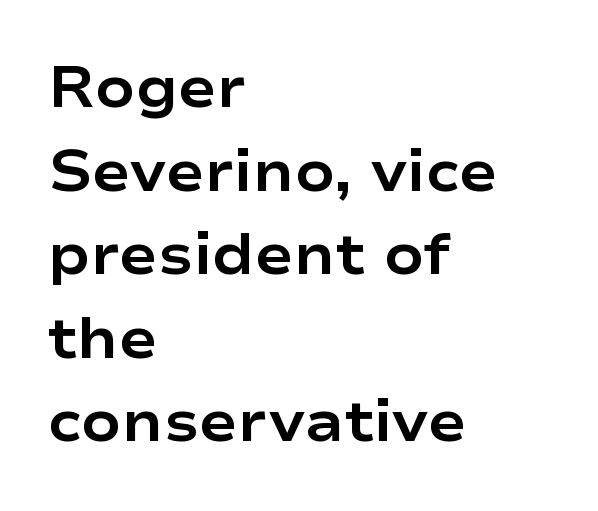
Q: Is the text bold? A: Yes.
Q: Is the text italic (slanted)? A: No, it is upright.
Q: Is the typeface a serif or a sans-serif typeface? A: Sans-serif.
Q: Is the text underlined? A: No.
Q: How is the paragraph aligned? A: Left-aligned.
Q: Is the spacing between letters normal or unusually wide? A: Normal.
Q: Is the spacing between lines tight, normal or loose? A: Normal.
Q: Width (condensed, normal, or wide)? A: Wide.
Q: Stroke contrast? A: Low.
Q: x-height? A: Medium.
Q: Monospaced? A: No.
